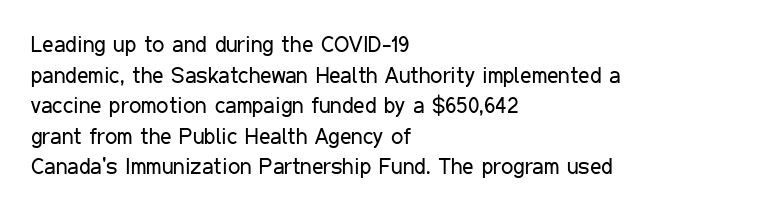
Here the glyphs are tracked normally, forming tight word shapes. This sample keeps an unexceptional amount of space between lines. Every character sits straight up, as roman type does. Each stroke keeps to a modest, everyday thickness or less. This rendering uses left alignment, leaving the right contour irregular. Descenders are the only things crossing below the line.
